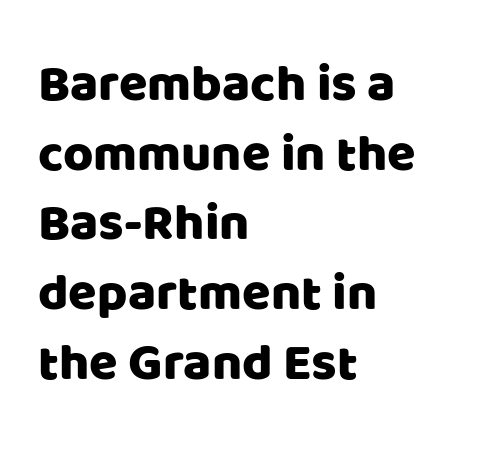
Q: Is the text italic (slanted)? A: No, it is upright.
Q: Is the typeface a serif or a sans-serif typeface? A: Sans-serif.
Q: Is the text underlined? A: No.
Q: How is the paragraph aligned? A: Left-aligned.
Q: Is the spacing between letters normal or unusually wide? A: Normal.
Q: Is the spacing between lines tight, normal or loose? A: Normal.
Q: Width (condensed, normal, or wide)? A: Normal.
Q: Stroke contrast? A: Low.
Q: x-height? A: Large.
Q: Monospaced? A: No.
